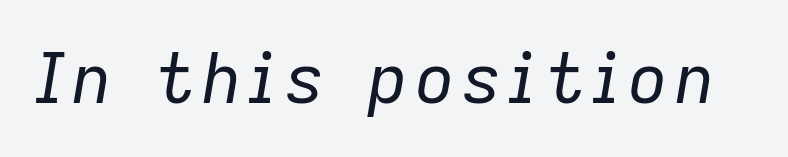
{"italic": "yes", "lean": "right", "slant_degrees": 9, "bold": "no", "weight": "regular", "width": "normal", "stroke_contrast": "low", "x_height": "medium", "monospaced": "no", "underline": "no", "glyph_px": 69}
